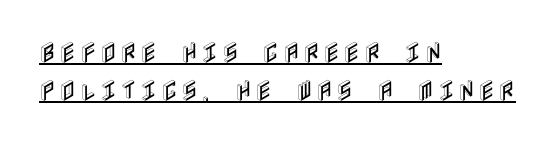
Horizontal bands of white between lines are of average thickness. This sample carries an underscore along the baseline area. Tall strokes in this sample are plumb rather than angled. The typesetter chose a ragged-right arrangement here.
